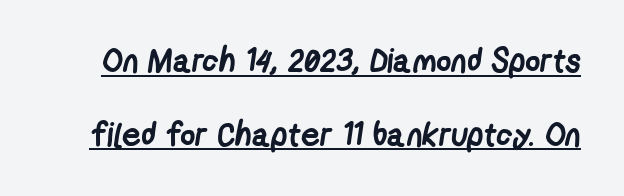
The image shows 33 px semibold, condensed sans-serif type; set loose line spacing (2.24x), normal letter spacing, underlined; low stroke contrast and a medium x-height.
